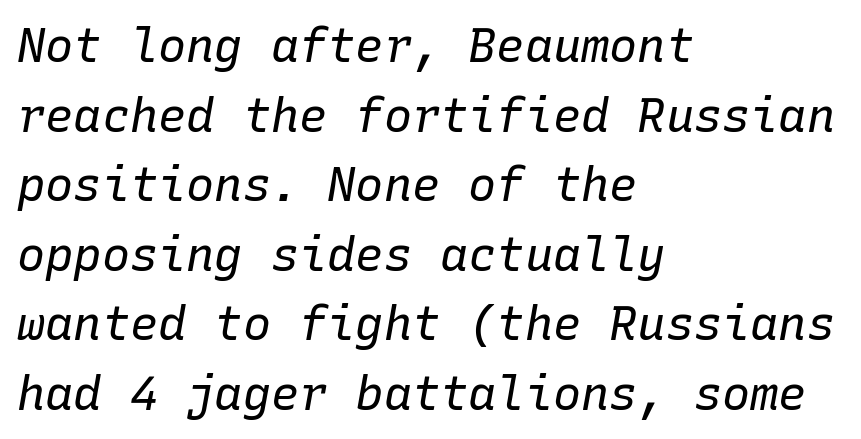
{"italic": "yes", "lean": "right", "slant_degrees": 10, "bold": "no", "weight": "regular", "width": "normal", "stroke_contrast": "low", "x_height": "medium", "monospaced": "yes", "underline": "no", "align": "left", "line_spacing": "normal", "line_spacing_ratio": 1.48, "letter_spacing": "normal", "letter_spacing_em": 0.0, "glyph_px": 47}
